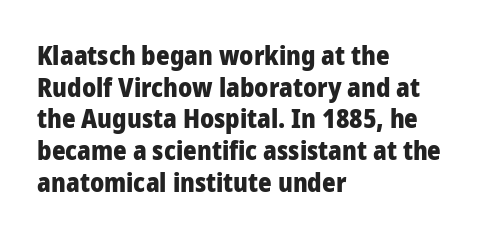
I'd describe the lettering as bold — thick and assertive. Words appear dense and cohesive because spacing is normal. Reading down the block, your eye returns to a fixed left position each line. The lettering holds an erect, upright posture throughout. Descender tails drop into unmarked territory.
